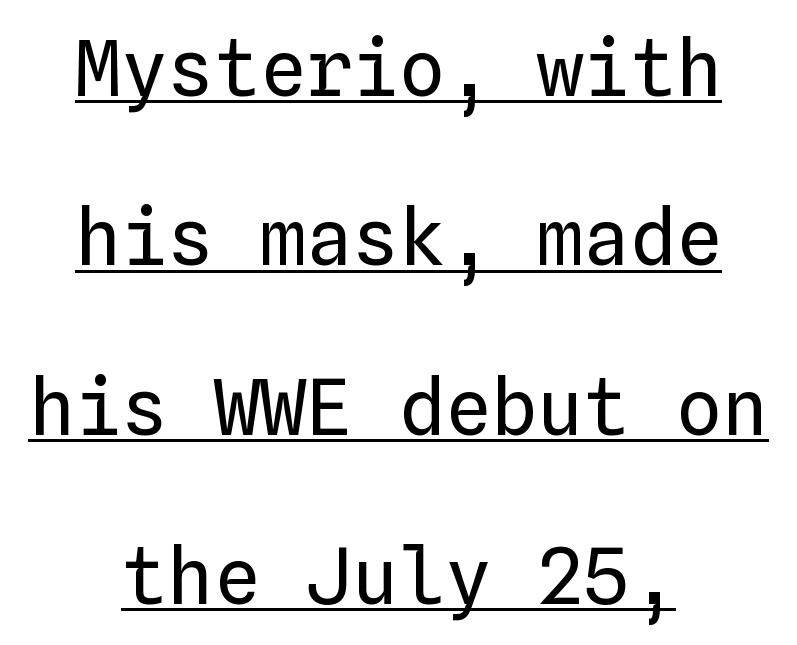
Fixed-width glyphs throughout — classic coding-font behaviour. This rendering leaves character spacing at its baseline value. Students, observe the line beneath the letters — that is underlining. The lines are spread far apart with generous leading.
